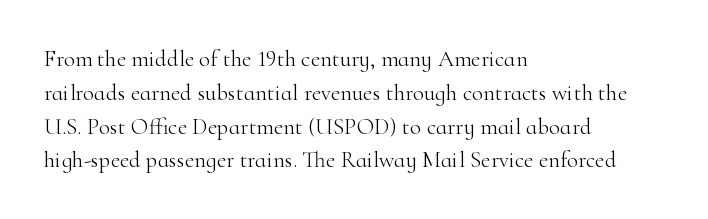
{"italic": "no", "bold": "no", "underline": "no", "align": "left", "line_spacing": "normal", "line_spacing_ratio": 1.47, "letter_spacing": "normal", "letter_spacing_em": 0.0, "glyph_px": 23}
